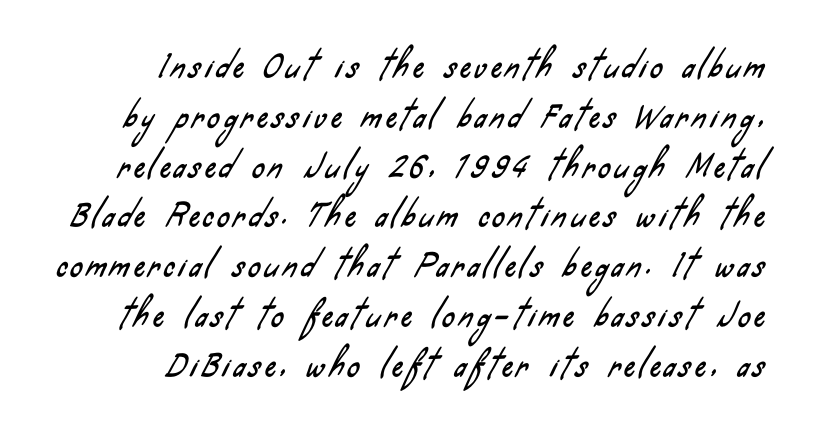
To sum up the face: it is a sans, with no serifs. The rendering uses natural spacing where letterforms have individual widths. Check the space under the baseline: it is left empty. In terms of leading, this rendering sits right in the middle.
